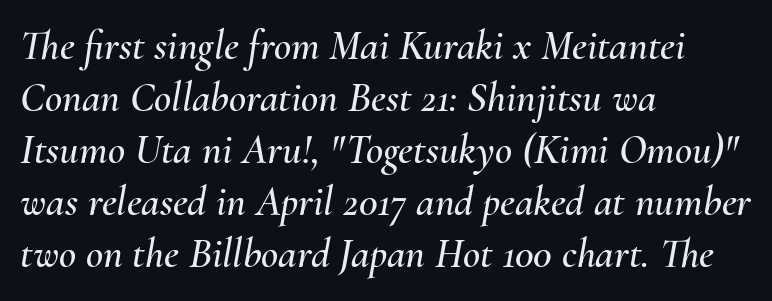
{"italic": "yes", "lean": "right", "slant_degrees": 10, "width": "normal", "stroke_contrast": "medium", "x_height": "small", "monospaced": "no", "underline": "no", "align": "left", "line_spacing_ratio": 1.24, "letter_spacing": "normal", "letter_spacing_em": 0.0, "glyph_px": 42}
